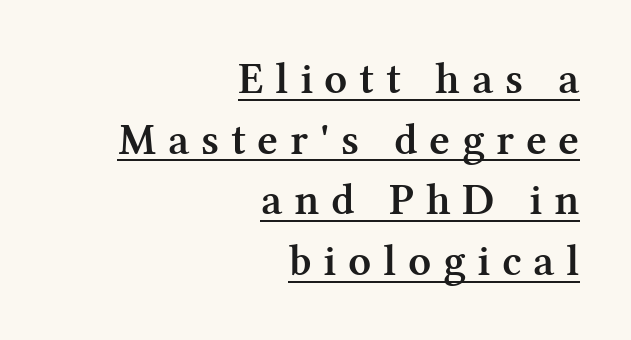
{"serif": "yes", "italic": "no", "bold": "semi", "weight": "semibold", "width": "normal", "stroke_contrast": "medium", "x_height": "medium", "monospaced": "no", "underline": "yes", "align": "right", "line_spacing": "normal", "line_spacing_ratio": 1.35, "letter_spacing": "wide", "letter_spacing_em": 0.26, "glyph_px": 45}
